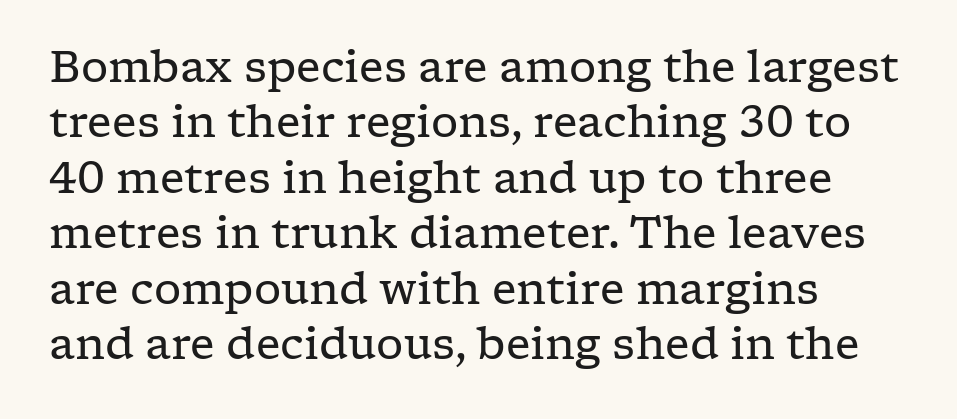
Observe the serifs anchoring each vertical stroke in this sample. A typesetter would call this proportional, since set widths differ per character. Descenders hang freely into open space. Italic: no, the glyphs are upright roman. Summary of weight: not heavy and not bold. The line-height multiplier appears to be the usual default.
